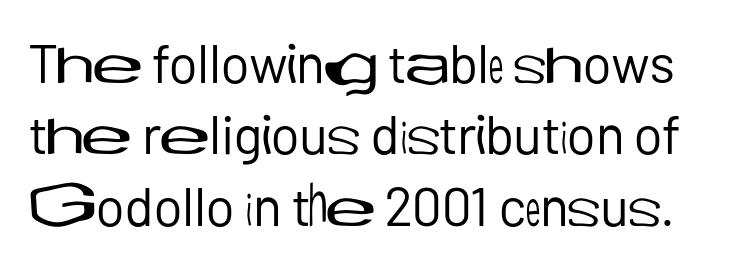
Looks like regular typesetting: each glyph gets only the width it needs. Summary of vertical rhythm: regular, with standard interline spacing. Heft: none added — not bold. Short note: letters normally spaced.
